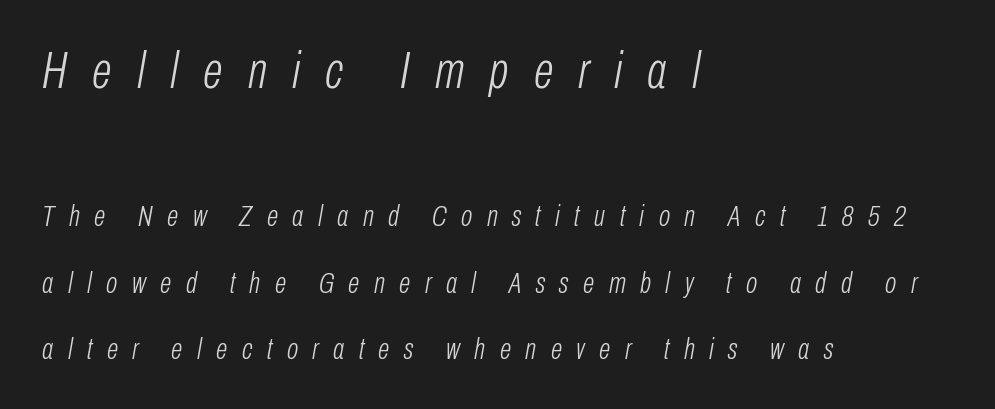
The image shows 52 px light, condensed type, italic (leaning right); set left-aligned, loose line spacing (2.22x), unusually wide letter spacing (+0.48 em), not underlined; the first (top) block is 1.73x larger; low stroke contrast and a medium x-height.
